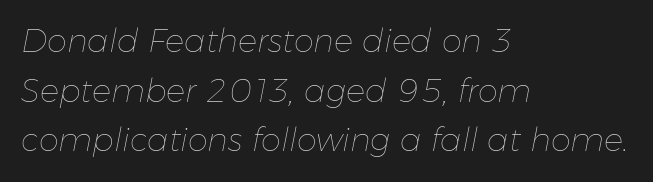
{"italic": "yes", "lean": "right", "slant_degrees": 11, "bold": "no", "weight": "thin", "width": "normal", "stroke_contrast": "low", "x_height": "medium", "monospaced": "no", "underline": "no", "align": "left", "line_spacing": "normal", "line_spacing_ratio": 1.55, "letter_spacing": "normal", "letter_spacing_em": 0.0, "glyph_px": 32}
